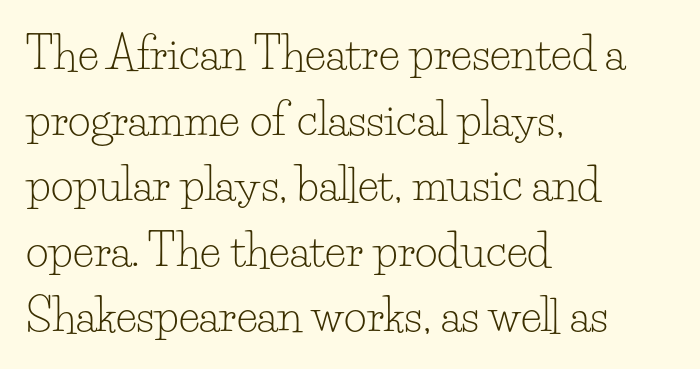
The specimen reads as upright at a glance. This rendering leaves character spacing at its baseline value. The passage is arranged the way most books set body copy — flush left. Is this a fixed-width face? No — the glyphs have proportional, varying widths. The passage shown is typeset with a serif family. In terms of leading, this rendering sits right in the middle.
